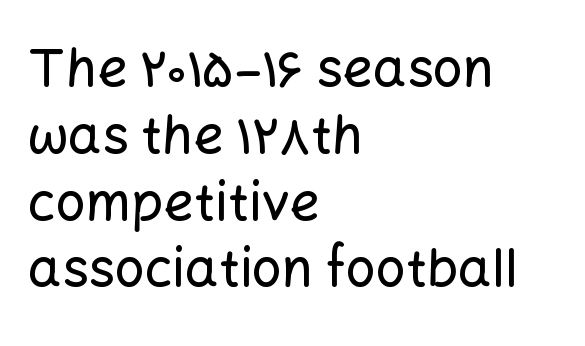
Q: Is the text italic (slanted)? A: No, it is upright.
Q: Is the typeface a serif or a sans-serif typeface? A: Sans-serif.
Q: Is the text underlined? A: No.
Q: How is the paragraph aligned? A: Left-aligned.
Q: Is the spacing between letters normal or unusually wide? A: Normal.
Q: Is the spacing between lines tight, normal or loose? A: Normal.
Q: Width (condensed, normal, or wide)? A: Normal.
Q: Stroke contrast? A: Low.
Q: x-height? A: Medium.
Q: Monospaced? A: No.
